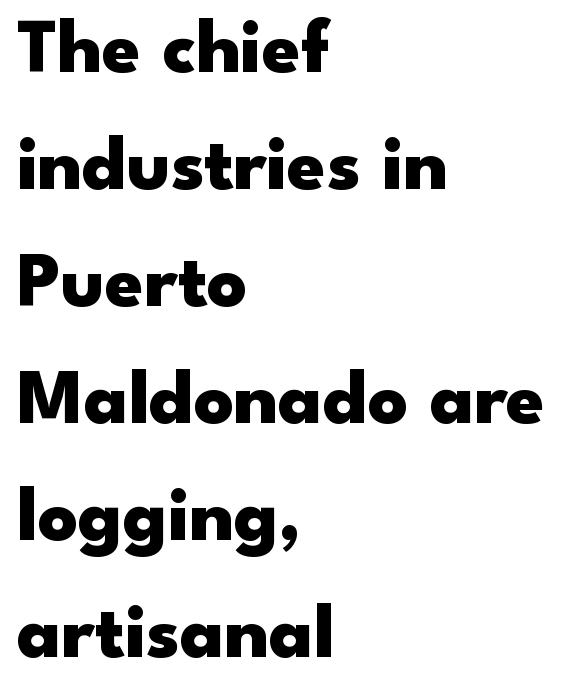
Heavy-handed strokes throughout: this text is bold. Glance below the letters and you will spot only blank space. Character widths vary here, with narrow letters taking less room than wide ones. If you drew a line through each stem, it would be perfectly vertical. How are the letters spaced? Ordinarily, with no added tracking.
